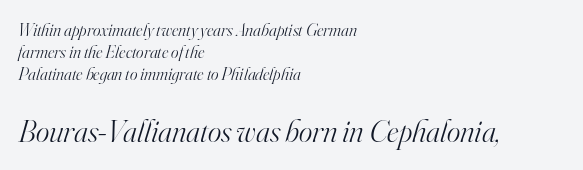
Inter-character spacing is left at the font's built-in metrics. In terms of posture, this sample is oblique. The text was rendered using a seriffed face with decorative stroke endings. Caption: multi-line text, flush left, ragged right.
